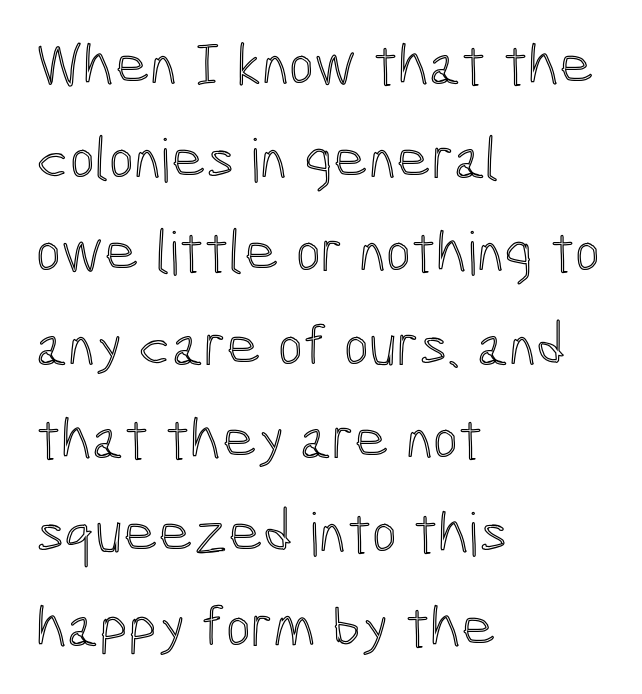
{"italic": "no", "width": "condensed", "x_height": "medium", "monospaced": "no", "underline": "no", "align": "left", "line_spacing": "normal", "line_spacing_ratio": 1.56, "letter_spacing": "normal", "letter_spacing_em": 0.0, "glyph_px": 60}
